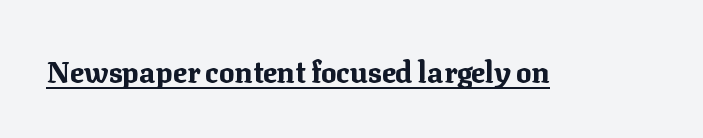
{"serif": "yes", "italic": "no", "bold": "yes", "weight": "bold", "width": "normal", "stroke_contrast": "medium", "x_height": "medium", "monospaced": "no", "underline": "yes", "letter_spacing": "normal", "letter_spacing_em": 0.0, "glyph_px": 29}
